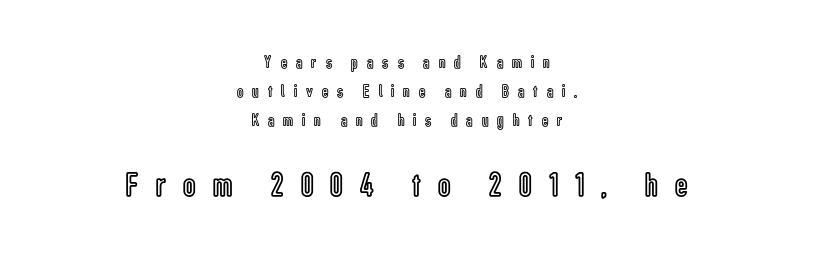
Summary of vertical rhythm: regular, with standard interline spacing. The glyphs are unaccompanied by any horizontal stroke below them. In terms of letterspacing, this is a distinctly airy, spread setting. No italicization has been applied; the sample stays upright. Each letter keeps its own natural width here, so spacing adapts to shape. A student would call this center alignment; a typographer would say set centered.
